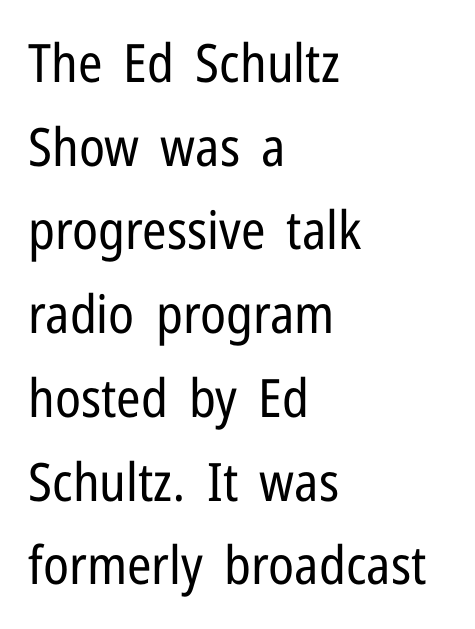
The lettering holds an erect, upright posture throughout. The string is rendered with underlining switched off. Whoever set this chose a conventional vertical rhythm. Note the varied advance widths — an 'i' is clearly narrower than an 'm'. Font category for this specimen: sans-serif. Counters stay open thanks to moderate or lighter strokes.
